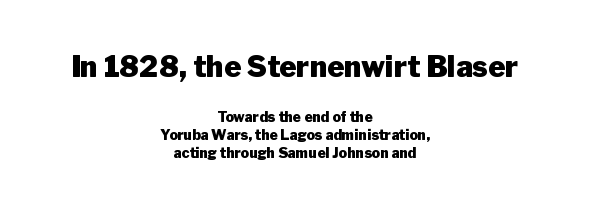
Q: Is the text bold? A: Yes.
Q: Is the text italic (slanted)? A: No, it is upright.
Q: Is the typeface a serif or a sans-serif typeface? A: Sans-serif.
Q: Is the text underlined? A: No.
Q: How is the paragraph aligned? A: Centered.
Q: Is the spacing between letters normal or unusually wide? A: Normal.
Q: Is the spacing between lines tight, normal or loose? A: Normal.
Q: Which block of text is set in a larger size, the first (top) or the second (bottom)? A: The first (top) one.
Q: Width (condensed, normal, or wide)? A: Normal.
Q: Stroke contrast? A: Low.
Q: x-height? A: Medium.
Q: Monospaced? A: No.
